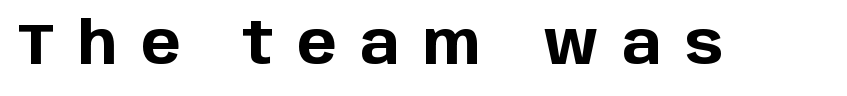
The image shows 59 px bold sans-serif type, upright; set unusually wide letter spacing (+0.4 em), not underlined; low stroke contrast and a large x-height.
